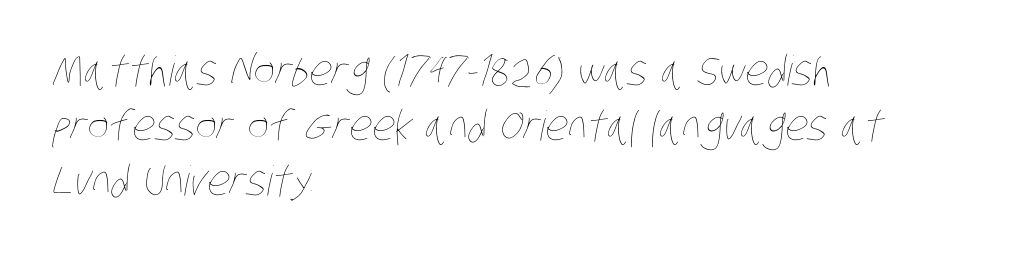
{"bold": "no", "weight": "thin", "width": "condensed", "stroke_contrast": "low", "x_height": "large", "monospaced": "no", "underline": "no", "align": "left", "line_spacing": "normal", "line_spacing_ratio": 1.34, "letter_spacing": "normal", "letter_spacing_em": 0.0, "glyph_px": 41}
